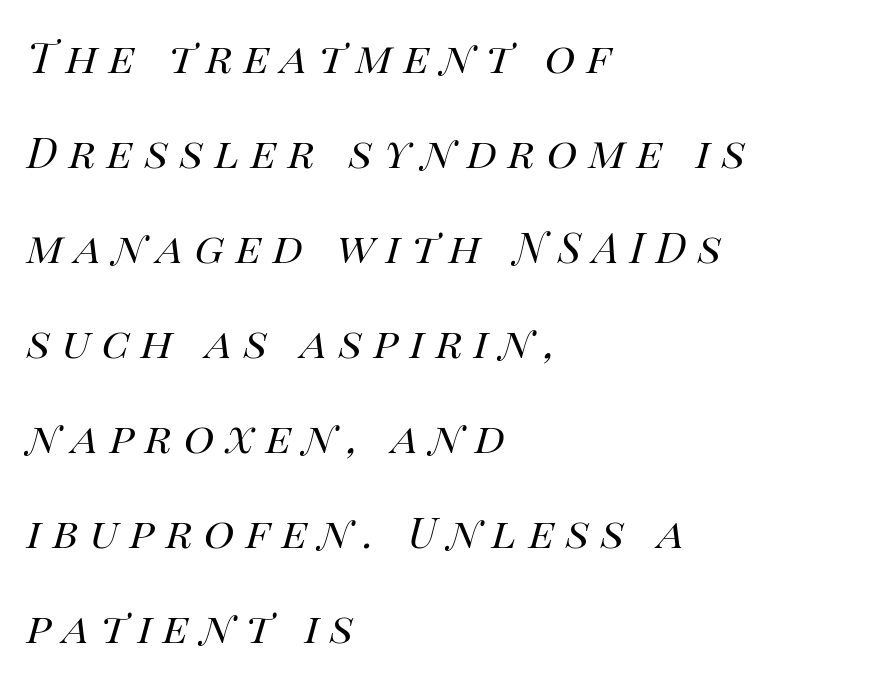
{"italic": "yes", "lean": "right", "slant_degrees": 14, "bold": "no", "weight": "regular", "width": "normal", "stroke_contrast": "high", "x_height": "large", "monospaced": "no", "underline": "no", "align": "left", "line_spacing": "loose", "line_spacing_ratio": 2.26, "letter_spacing": "wide", "letter_spacing_em": 0.27, "glyph_px": 42}
